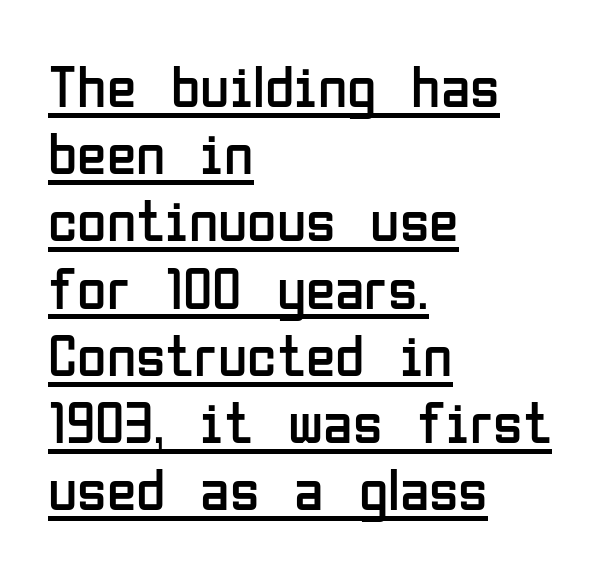
This sample uses an upright cut, with every glyph sitting square on the baseline. This sample has the flowing, uneven cadence of proportional lettering. No letter is thick-stroked: the sample isn't bold. Type style note: lacks serifs.
